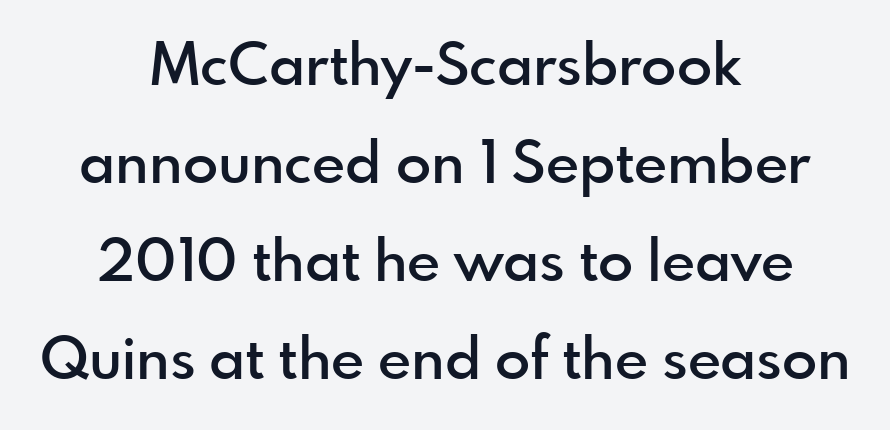
The image shows 58 px semibold sans-serif type, upright; set centered, normal line spacing (1.69x), normal letter spacing, not underlined; a small x-height.
